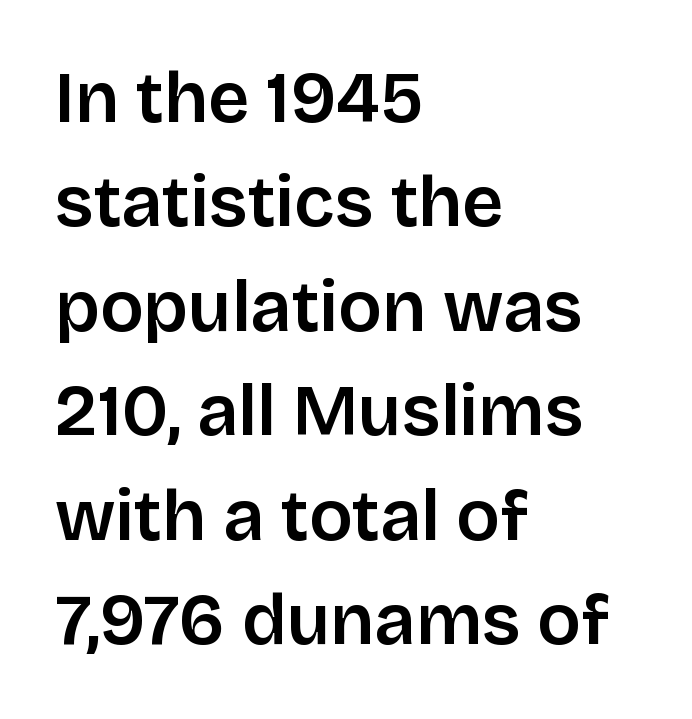
Standard letterfit; no display-style spreading of the glyphs. Tall strokes in this sample are plumb rather than angled. Casual observation: everything's shoved over to the left. The zone under the glyphs is completely vacant. Font category for this specimen: sans-serif. Reading down the column, the eye jumps a familiar distance to each next line.
